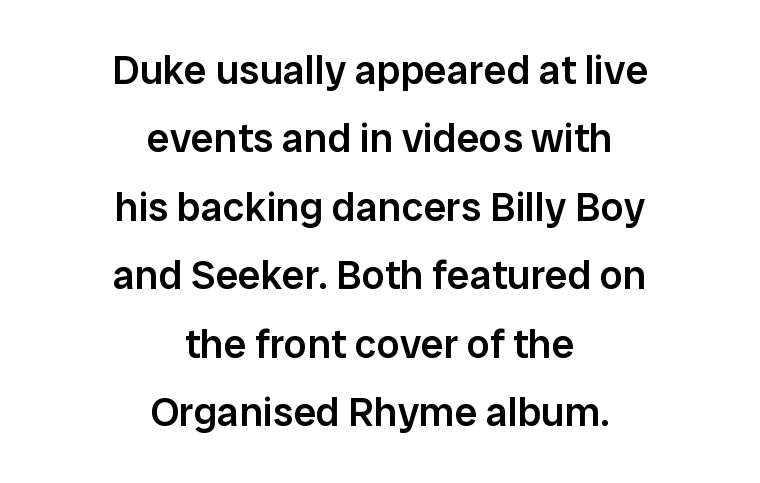
Varying glyph widths throughout — classic text-font behaviour. Inter-character spacing is left at the font's built-in metrics. The text block is weighted toward neither margin, spreading evenly from the middle. Upright lettering throughout. Serifs: no, the terminals of the letterforms are clean. The line-height multiplier appears to be the usual default.
